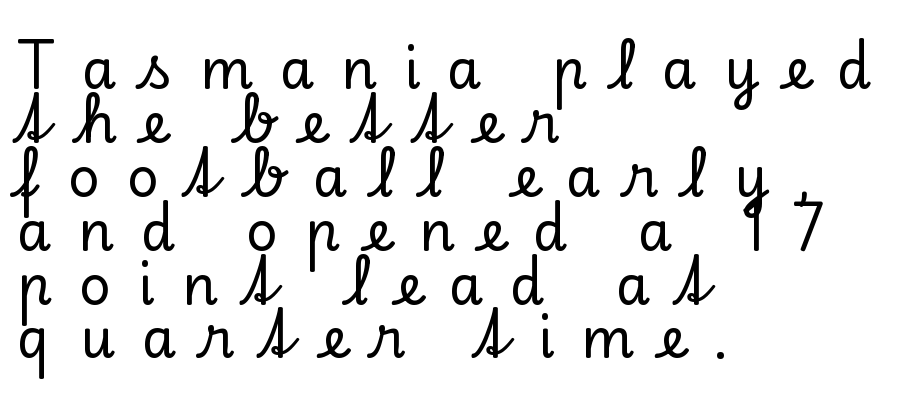
The image shows 55 px text type, upright; set left-aligned, tight line spacing (0.98x), unusually wide letter spacing (+0.49 em), not underlined; low stroke contrast and a small x-height.
